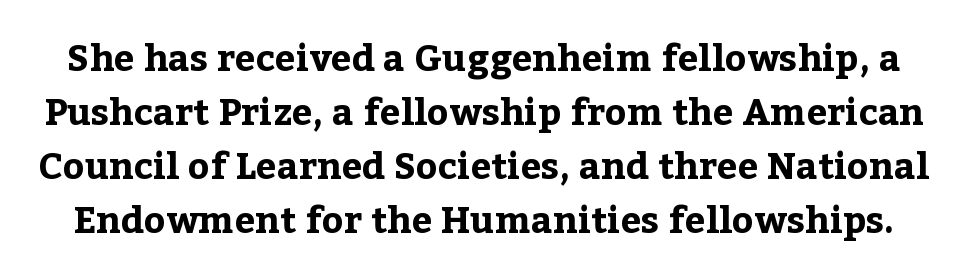
The image shows 37 px bold serif type, upright; set normal line spacing (1.46x), normal letter spacing, not underlined; low stroke contrast and a medium x-height.
